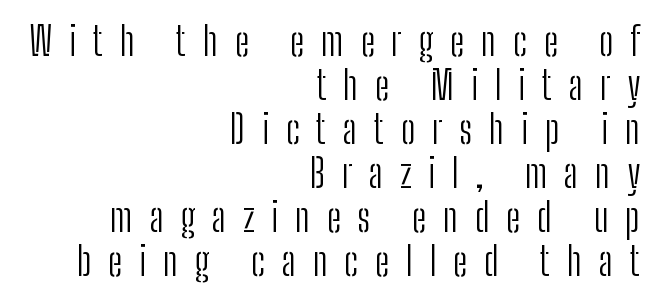
Q: Is the text bold? A: No.
Q: Is the text italic (slanted)? A: No, it is upright.
Q: Is the typeface a serif or a sans-serif typeface? A: Sans-serif.
Q: Is the text underlined? A: No.
Q: How is the paragraph aligned? A: Right-aligned.
Q: Is the spacing between letters normal or unusually wide? A: Unusually wide.
Q: Is the spacing between lines tight, normal or loose? A: Tight.
Q: Width (condensed, normal, or wide)? A: Condensed.
Q: Stroke contrast? A: Low.
Q: x-height? A: Medium.
Q: Monospaced? A: No.
